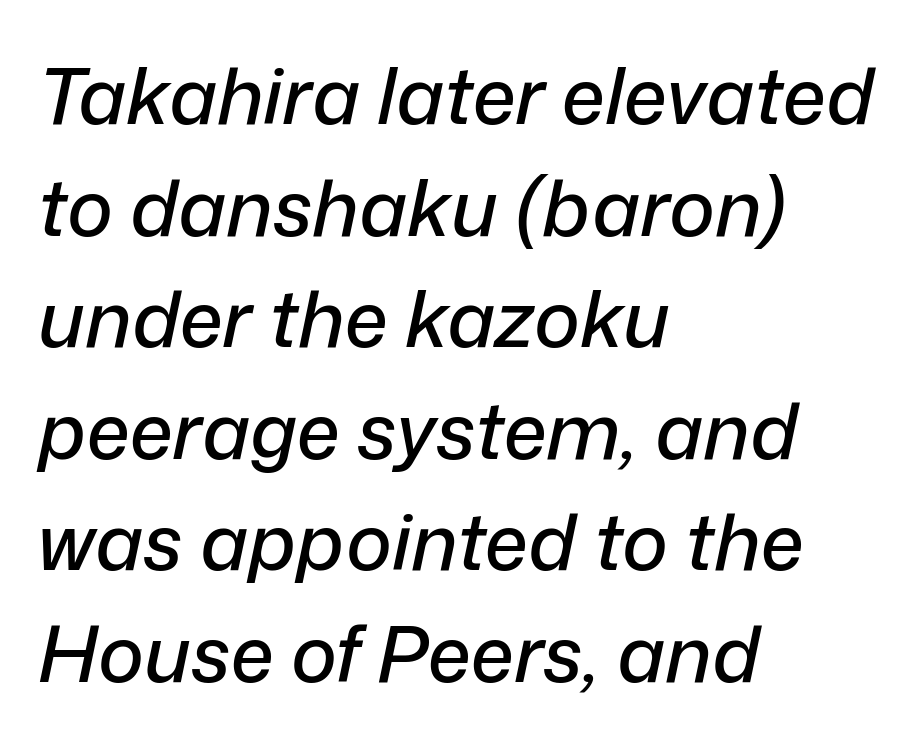
The image shows 78 px text type, italic (leaning right); set left-aligned, normal line spacing (1.43x), normal letter spacing, not underlined; low stroke contrast and a medium x-height.
